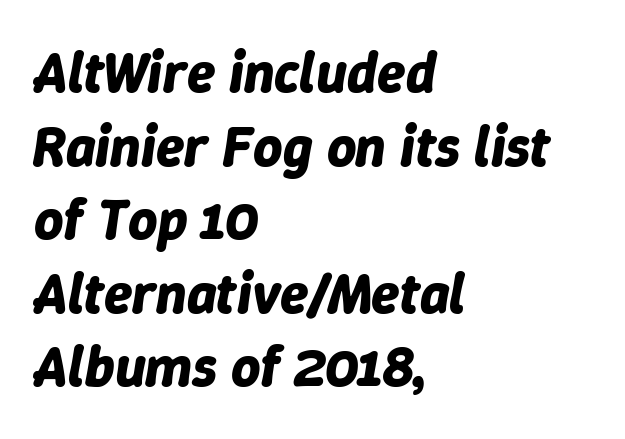
Note the varied advance widths — an 'i' is clearly narrower than an 'm'. The gaps between neighbouring characters are ordinary and unremarkable. Plain, unruled lines of type. This is heavy type, rendered in bold.
